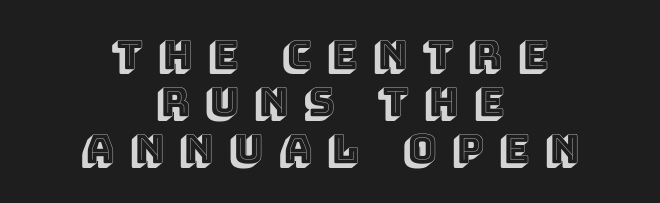
{"italic": "no", "width": "normal", "x_height": "large", "monospaced": "no", "underline": "no", "align": "center", "line_spacing_ratio": 1.17, "letter_spacing": "wide", "letter_spacing_em": 0.39, "glyph_px": 40}
